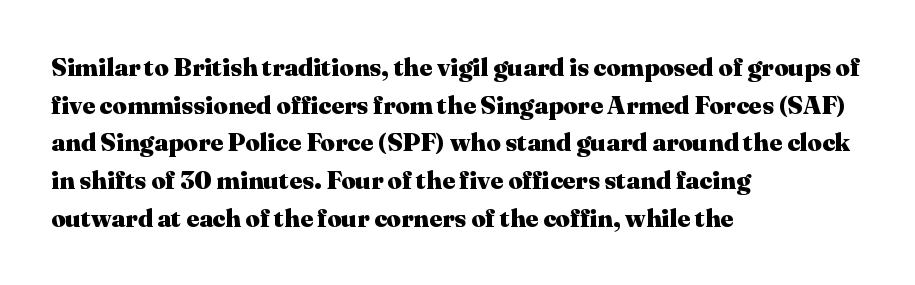
The image shows 25 px bold type, upright; set left-aligned, normal line spacing (1.51x), normal letter spacing, not underlined.
